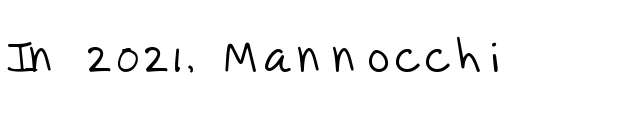
Compared with a typical body face, this is equally light or lighter still. Any mark beneath the type? The region is blank. The face used here is proportionally spaced, like ordinary book or web type. Regarding serifs, this sample does without them.
